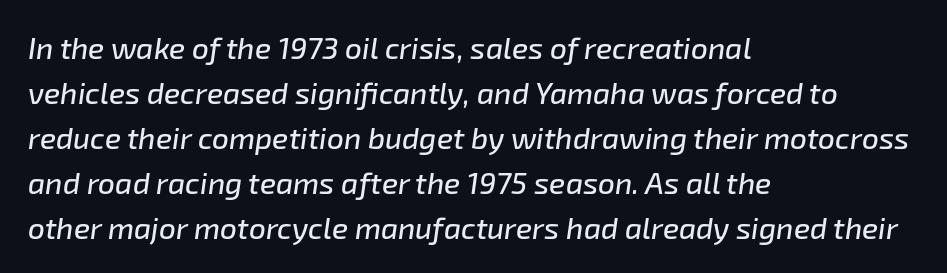
Every row of glyphs begins at an identical x-position on the left. Observe the ordinary spacing: letters are neighbours, not strangers. There's an unmistakable incline to the writing here. Leading: standard. Note the varied advance widths — an 'i' is clearly narrower than an 'm'. Words float on clear page, feet unadorned.
